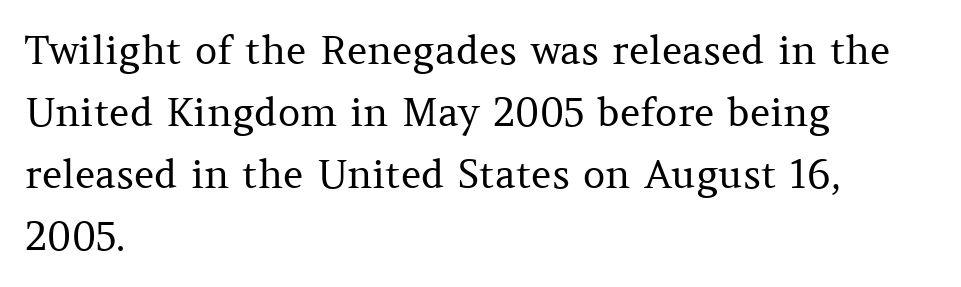
Notice how the passage keeps a crisp vertical edge on the left only. The axis of the letterforms is exactly vertical. The tracking reads as untouched default to a designer's eye. Compared with typical paragraphs, the rows here are spaced about the same. The typeface has the unassuming heft of standard copy or less. The rendering uses natural spacing where letterforms have individual widths.
